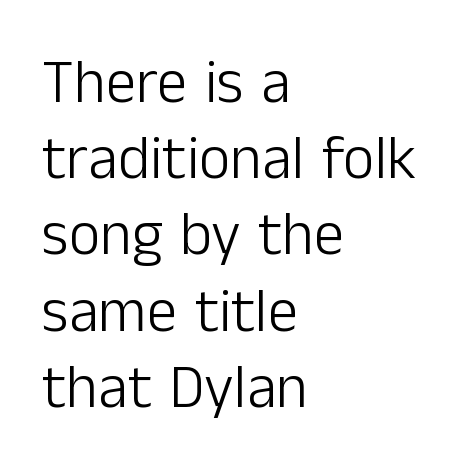
Line beginnings align vertically; line endings do not. Check the space under the baseline: it is left empty. These lines keep a tight, regular rhythm from letter to letter. Classification — sans serif. Regarding leading, the lines here are spaced in the standard way. Note the varied advance widths — an 'i' is clearly narrower than an 'm'.
